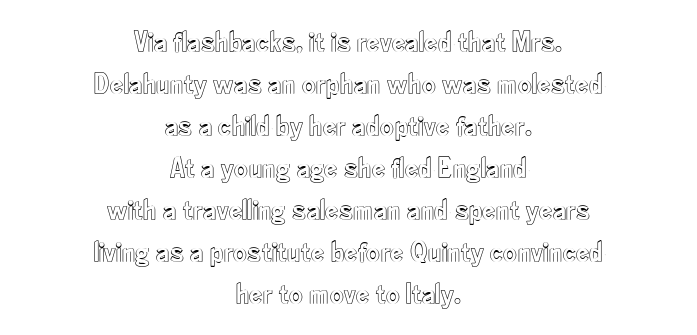
{"italic": "no", "width": "condensed", "x_height": "small", "monospaced": "no", "underline": "no", "align": "center", "line_spacing": "normal", "line_spacing_ratio": 1.4, "letter_spacing": "normal", "letter_spacing_em": 0.0, "glyph_px": 30}
